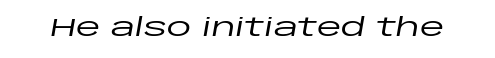
{"italic": "yes", "lean": "right", "slant_degrees": 10, "underline": "no", "letter_spacing": "normal", "letter_spacing_em": 0.0, "glyph_px": 25}
